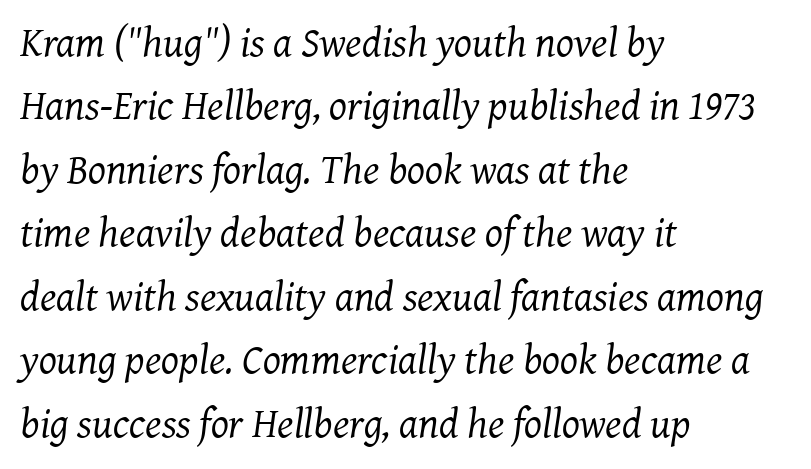
The letters advance in unequal steps, a hallmark of proportional type. Which margin do the lines hug? The left one — the right edge is uneven. The type is set solid horizontally, with unmodified tracking. Evenly set lines give the paragraph a standard silhouette.
